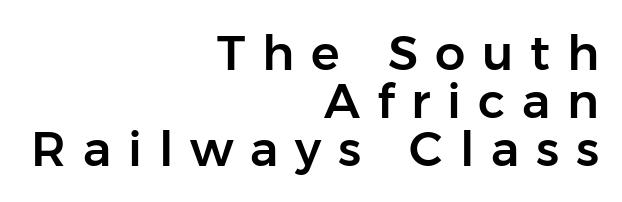
Q: Is the text italic (slanted)? A: No, it is upright.
Q: Is the typeface a serif or a sans-serif typeface? A: Sans-serif.
Q: Is the text underlined? A: No.
Q: How is the paragraph aligned? A: Right-aligned.
Q: Is the spacing between letters normal or unusually wide? A: Unusually wide.
Q: Is the spacing between lines tight, normal or loose? A: Tight.
Q: Width (condensed, normal, or wide)? A: Normal.
Q: Stroke contrast? A: Low.
Q: x-height? A: Medium.
Q: Monospaced? A: No.
